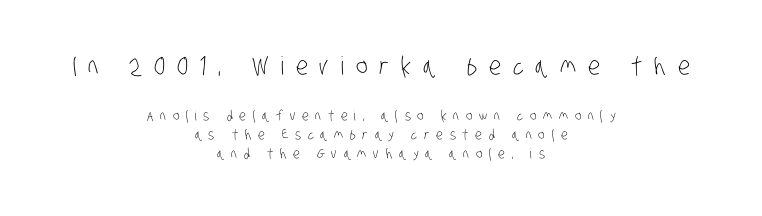
Q: Is the text bold? A: No.
Q: Is the text underlined? A: No.
Q: How is the paragraph aligned? A: Centered.
Q: Is the spacing between letters normal or unusually wide? A: Unusually wide.
Q: Is the spacing between lines tight, normal or loose? A: Normal.
Q: Which block of text is set in a larger size, the first (top) or the second (bottom)? A: The first (top) one.
